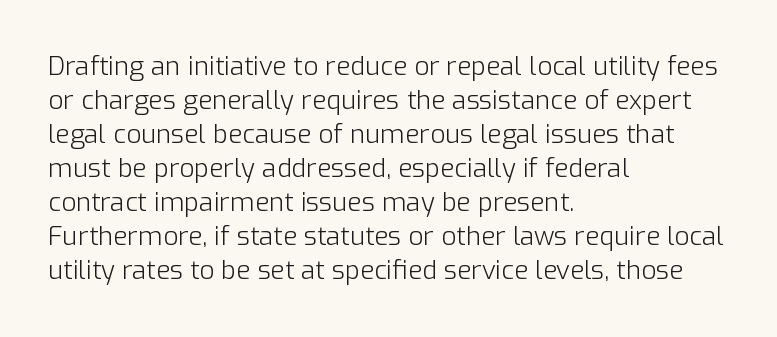
Descenders are the only things crossing below the line. All the whitespace from short lines collects on the right. Characters remain perfectly vertical along every line. The letters sit at their default tracking, neither squeezed nor spread.
